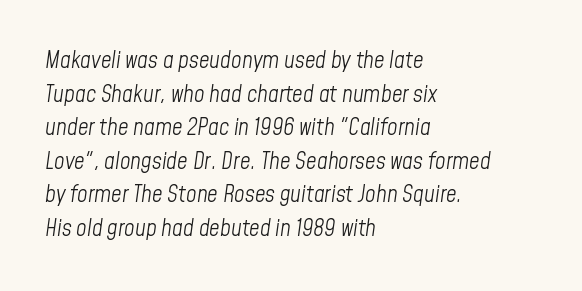
{"italic": "yes", "lean": "right", "slant_degrees": 8, "bold": "no", "underline": "no", "align": "left", "line_spacing": "normal", "line_spacing_ratio": 1.46, "letter_spacing": "normal", "letter_spacing_em": 0.0, "glyph_px": 23}
